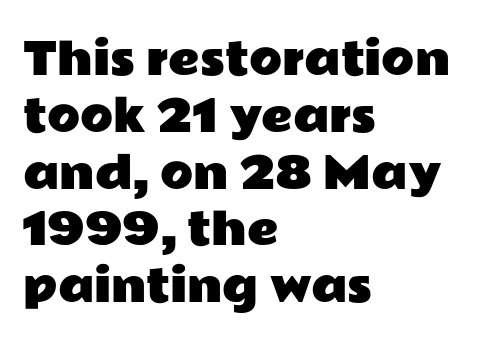
Q: Is the text italic (slanted)? A: No, it is upright.
Q: Is the typeface a serif or a sans-serif typeface? A: Sans-serif.
Q: Is the text underlined? A: No.
Q: How is the paragraph aligned? A: Left-aligned.
Q: Is the spacing between letters normal or unusually wide? A: Normal.
Q: Is the spacing between lines tight, normal or loose? A: Normal.
Q: Width (condensed, normal, or wide)? A: Wide.
Q: Stroke contrast? A: Low.
Q: x-height? A: Medium.
Q: Monospaced? A: No.
